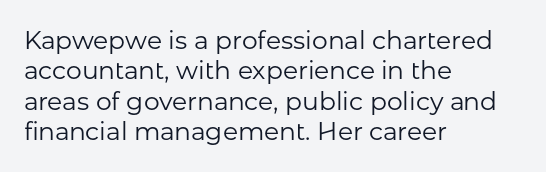
The image shows 25 px text type, upright; set left-aligned, line spacing 1.22x, normal letter spacing, not underlined.
